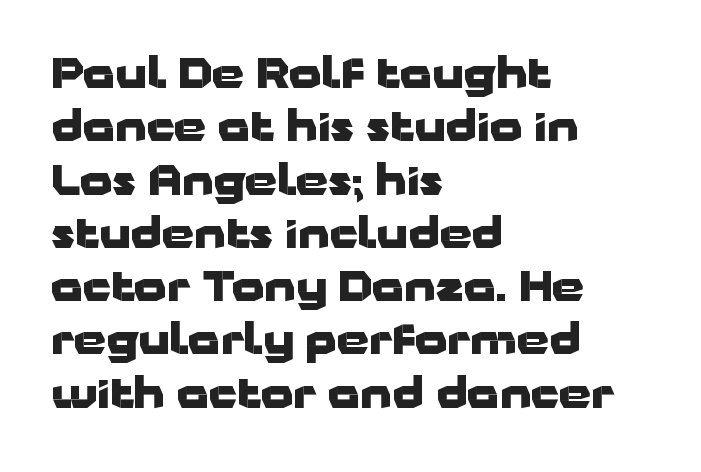
The image shows 41 px heavy, wide sans-serif type, upright; set left-aligned, normal line spacing (1.3x), normal letter spacing, not underlined; low stroke contrast and a medium x-height.
